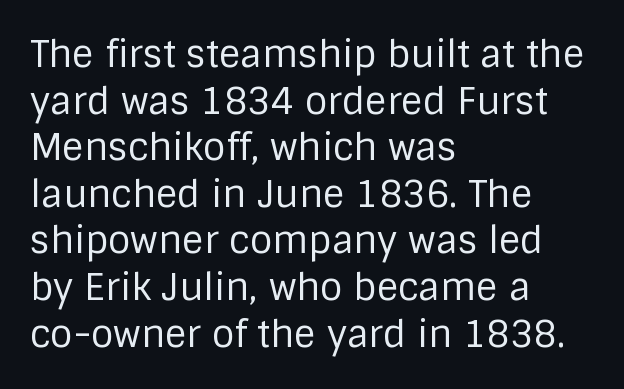
Q: Is the text bold? A: No.
Q: Is the text italic (slanted)? A: No, it is upright.
Q: Is the typeface a serif or a sans-serif typeface? A: Sans-serif.
Q: Is the text underlined? A: No.
Q: How is the paragraph aligned? A: Left-aligned.
Q: Is the spacing between letters normal or unusually wide? A: Normal.
Q: Is the spacing between lines tight, normal or loose? A: Normal.
Q: Width (condensed, normal, or wide)? A: Normal.
Q: Stroke contrast? A: Low.
Q: x-height? A: Large.
Q: Monospaced? A: No.
